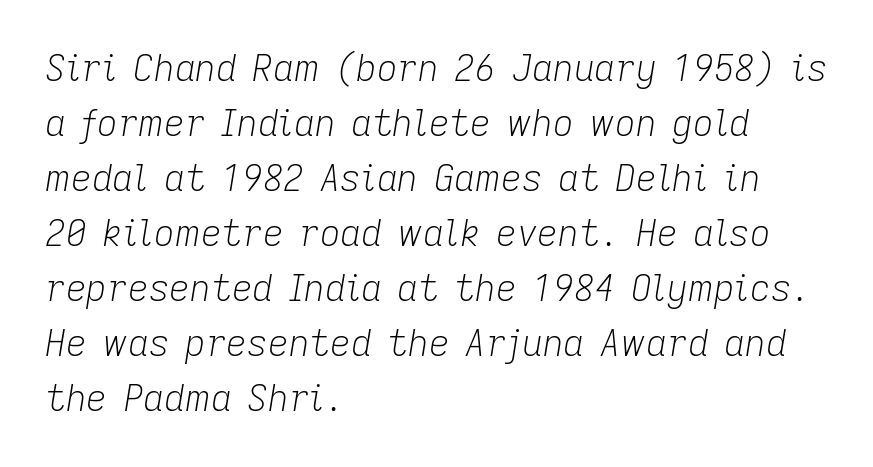
The image shows 36 px light type, italic (leaning right); set left-aligned, normal line spacing (1.53x), normal letter spacing, not underlined; low stroke contrast and a medium x-height.
